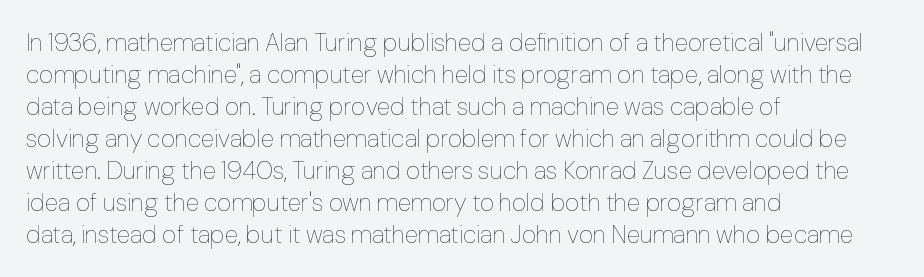
{"italic": "no", "bold": "no", "underline": "no", "align": "left", "line_spacing": "normal", "line_spacing_ratio": 1.28, "letter_spacing": "normal", "letter_spacing_em": 0.0, "glyph_px": 25}
